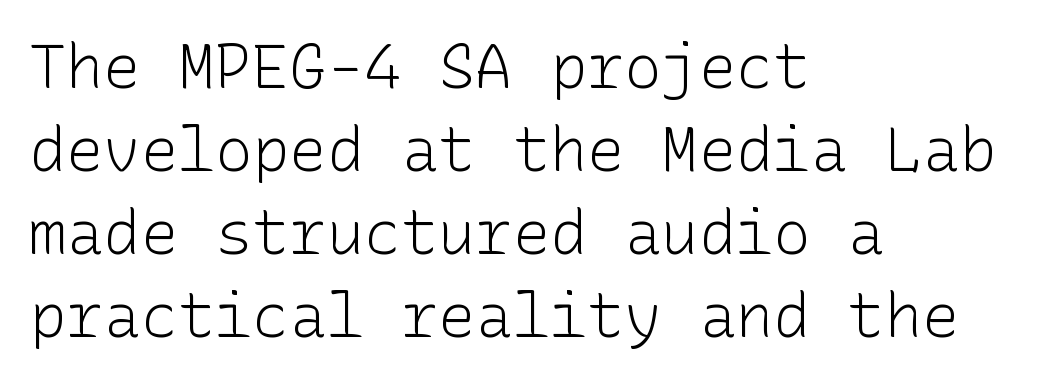
Bold? No — there's no thickening of the strokes. The axis of the letterforms is exactly vertical. Look at the tracking — it's just the regular setting, nothing added. Glance below the letters and you will spot only blank space. Notice how the passage keeps a crisp vertical edge on the left only.
